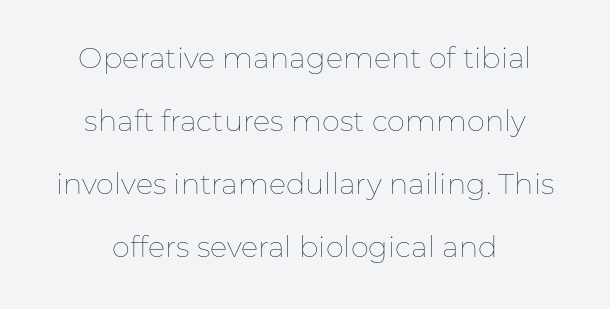
Q: Is the text bold? A: No.
Q: Is the text italic (slanted)? A: No, it is upright.
Q: Is the text underlined? A: No.
Q: Is the spacing between letters normal or unusually wide? A: Normal.
Q: Is the spacing between lines tight, normal or loose? A: Loose.
Q: Width (condensed, normal, or wide)? A: Normal.
Q: Stroke contrast? A: Low.
Q: x-height? A: Medium.
Q: Monospaced? A: No.
